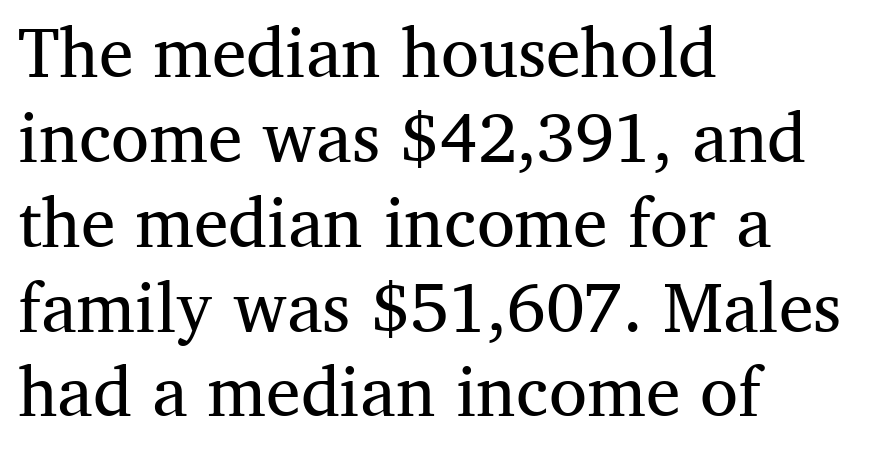
Q: Is the text bold? A: No.
Q: Is the text italic (slanted)? A: No, it is upright.
Q: Is the typeface a serif or a sans-serif typeface? A: Serif.
Q: Is the text underlined? A: No.
Q: How is the paragraph aligned? A: Left-aligned.
Q: Is the spacing between letters normal or unusually wide? A: Normal.
Q: Width (condensed, normal, or wide)? A: Normal.
Q: Stroke contrast? A: Medium.
Q: x-height? A: Medium.
Q: Monospaced? A: No.
